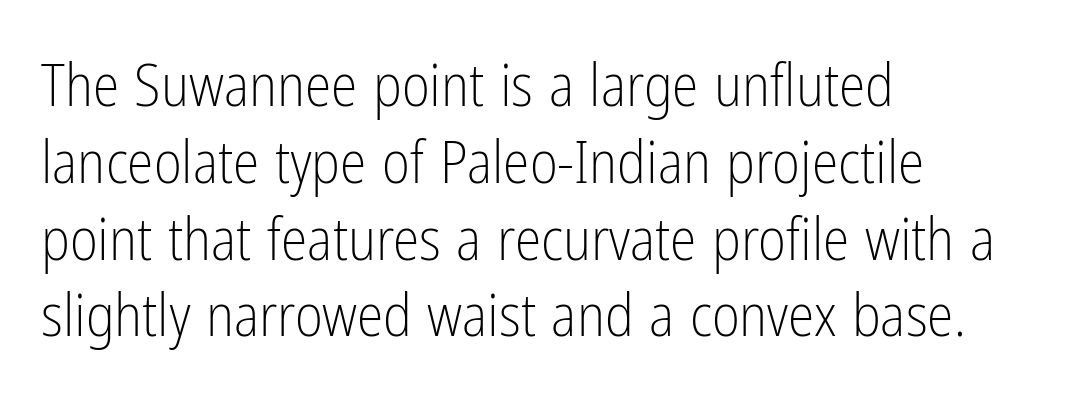
The image shows 60 px light, condensed sans-serif type, upright; set left-aligned, normal line spacing (1.28x), normal letter spacing, not underlined; low stroke contrast and a medium x-height.
